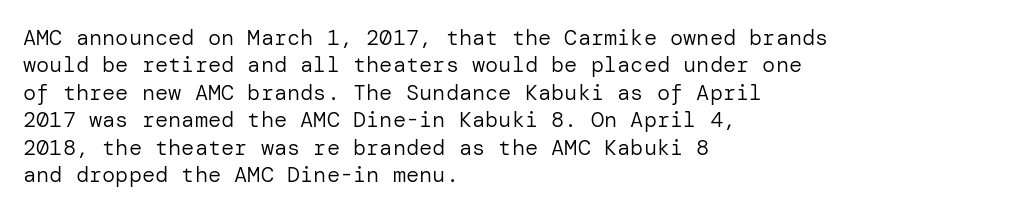
{"italic": "no", "bold": "no", "underline": "no", "align": "left", "line_spacing": "normal", "line_spacing_ratio": 1.25, "letter_spacing": "normal", "letter_spacing_em": 0.0, "glyph_px": 22}
